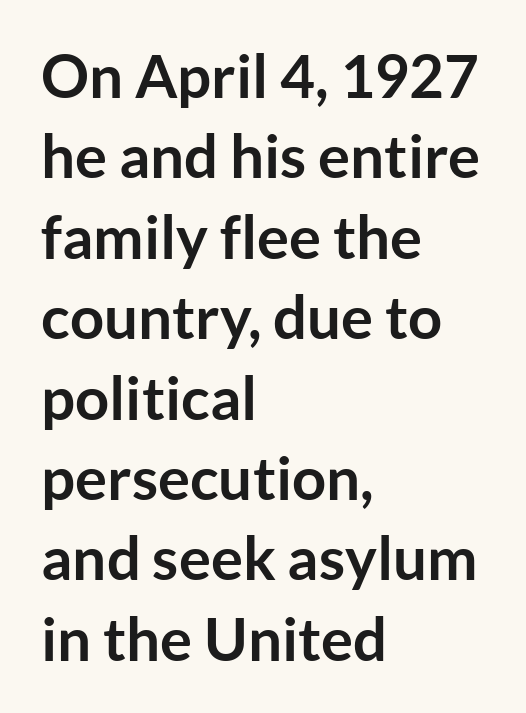
{"serif": "no", "italic": "no", "bold": "yes", "weight": "semibold", "width": "normal", "stroke_contrast": "low", "x_height": "medium", "monospaced": "no", "underline": "no", "align": "left", "line_spacing": "normal", "line_spacing_ratio": 1.34, "letter_spacing": "normal", "letter_spacing_em": 0.0, "glyph_px": 60}
